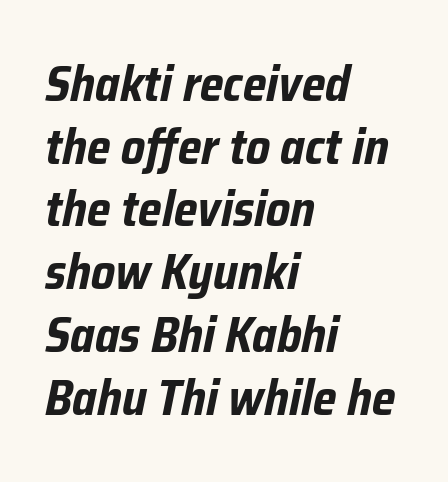
{"italic": "yes", "lean": "right", "slant_degrees": 12, "bold": "yes", "weight": "bold", "width": "condensed", "stroke_contrast": "low", "x_height": "medium", "monospaced": "no", "underline": "no", "align": "left", "line_spacing": "normal", "line_spacing_ratio": 1.28, "letter_spacing": "normal", "letter_spacing_em": 0.0, "glyph_px": 49}
